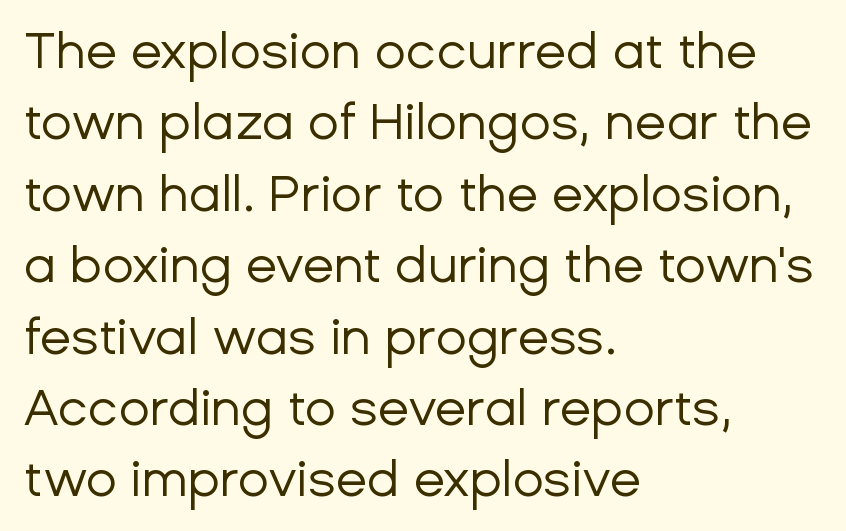
Q: Is the text bold? A: No.
Q: Is the text italic (slanted)? A: No, it is upright.
Q: Is the typeface a serif or a sans-serif typeface? A: Sans-serif.
Q: Is the text underlined? A: No.
Q: How is the paragraph aligned? A: Left-aligned.
Q: Is the spacing between letters normal or unusually wide? A: Normal.
Q: Is the spacing between lines tight, normal or loose? A: Normal.
Q: Width (condensed, normal, or wide)? A: Normal.
Q: Stroke contrast? A: Low.
Q: x-height? A: Medium.
Q: Monospaced? A: No.
